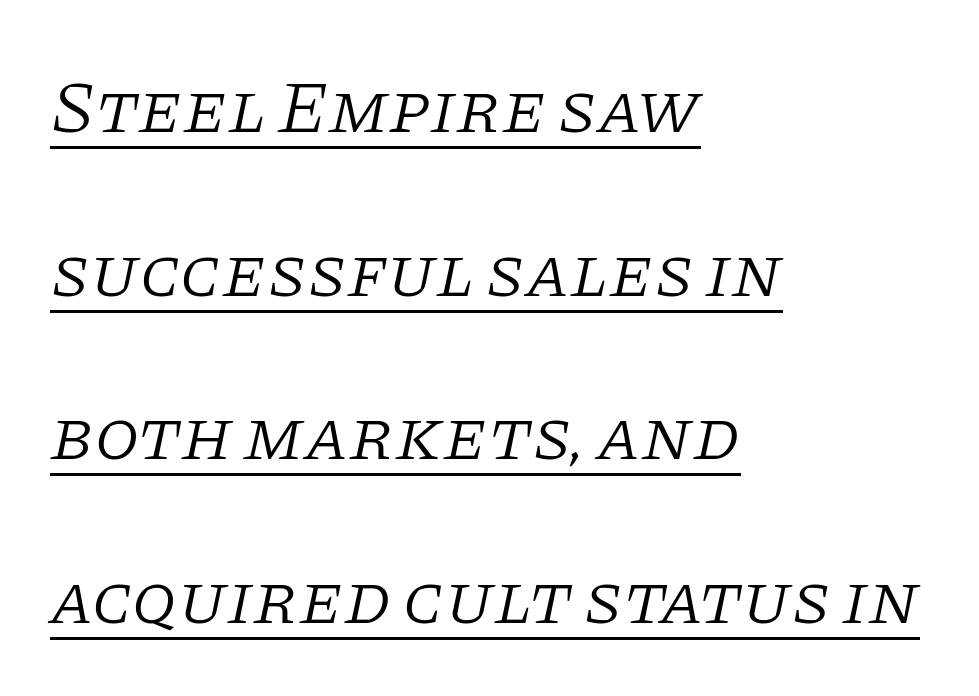
The image shows 73 px light serif type, italic (leaning right); set left-aligned, loose line spacing (2.24x), normal letter spacing, underlined; low stroke contrast and a large x-height.
